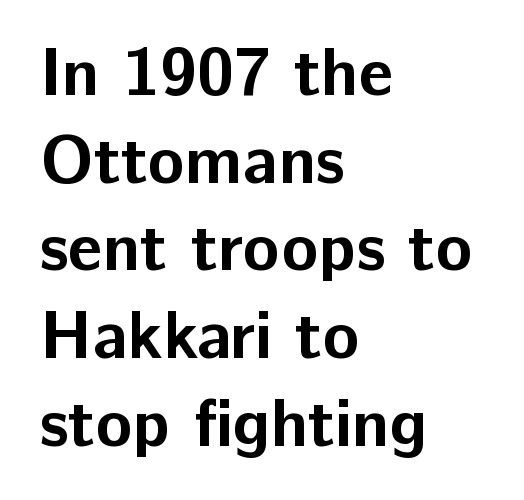
The rendering uses natural spacing where letterforms have individual widths. Observe the absence of serifs on each vertical stroke in this sample. Observe the ordinary spacing: letters are neighbours, not strangers. Clear beneath every line of the passage.
